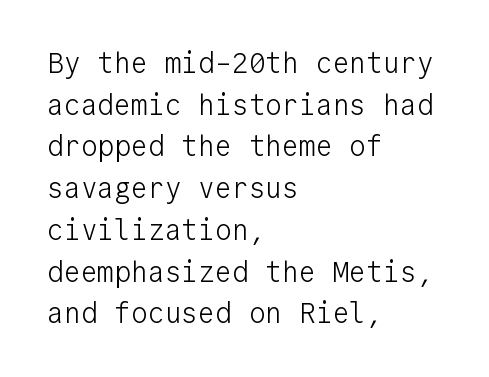
The image shows 28 px light sans-serif type, upright, monospaced; set left-aligned, normal line spacing (1.49x), normal letter spacing, not underlined; low stroke contrast and a medium x-height.
